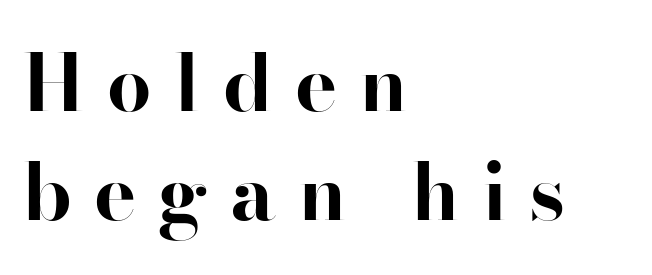
{"serif": "yes", "italic": "no", "bold": "yes", "weight": "bold", "width": "normal", "stroke_contrast": "high", "x_height": "small", "monospaced": "no", "underline": "no", "align": "left", "line_spacing": "normal", "line_spacing_ratio": 1.38, "letter_spacing": "wide", "letter_spacing_em": 0.28, "glyph_px": 79}
